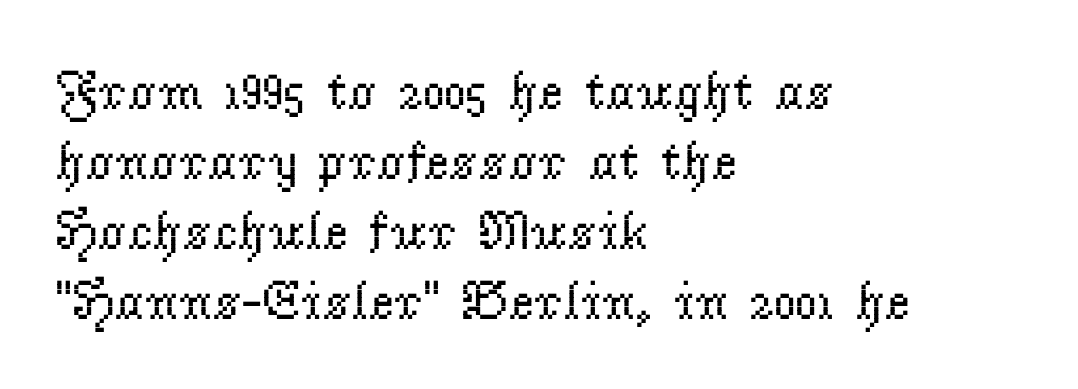
{"serif": "yes", "italic": "no", "bold": "no", "weight": "regular", "width": "normal", "stroke_contrast": "low", "x_height": "small", "monospaced": "no", "underline": "no", "align": "left", "line_spacing": "normal", "line_spacing_ratio": 1.27, "letter_spacing": "normal", "letter_spacing_em": 0.0, "glyph_px": 55}
